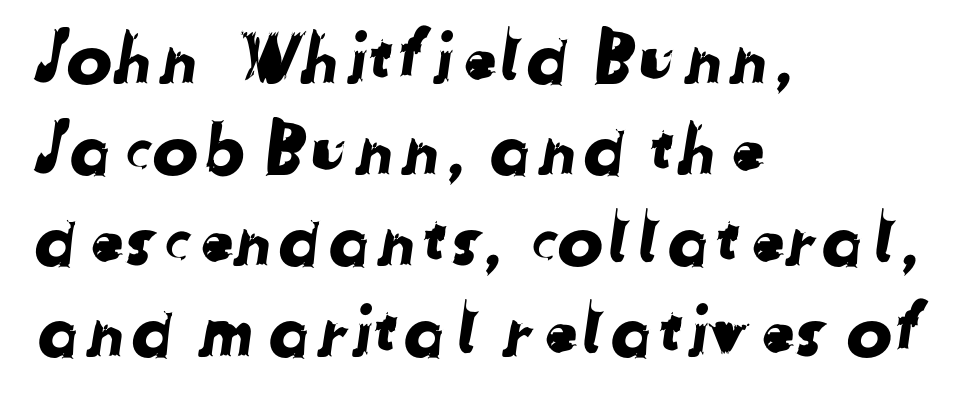
Short note: letters normally spaced. One-word summary of the alignment: left. These lines are composed in type without serifs. Think of a printed novel: that variable character pitch is what you see here. If you measured baseline to baseline, you'd find a middling distance. Honestly, there is no underline to notice here at all.
